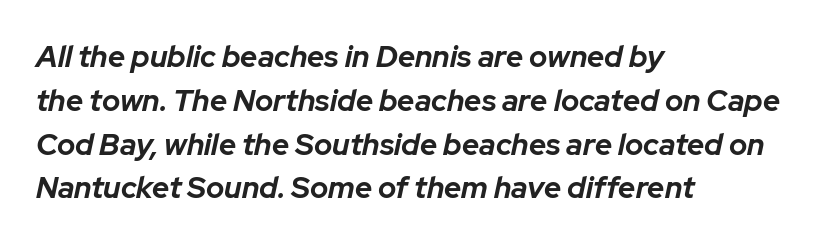
The image shows 30 px bold type, italic (leaning right); set left-aligned, normal line spacing (1.46x), normal letter spacing, not underlined; low stroke contrast and a medium x-height.
